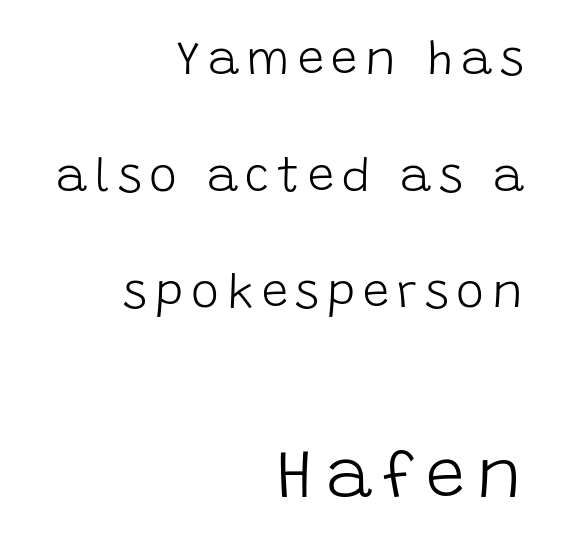
The image shows 70 px light sans-serif type, upright; set right-aligned, loose line spacing (2.48x), not underlined; the second (bottom) block is 1.49x larger; low stroke contrast and a large x-height.
